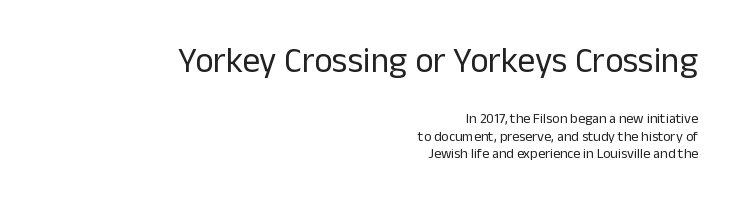
What stands out about the letter spacing? Nothing — it is the standard amount. Size hierarchy here favors the leading block over the trailing one. A quiet, ordinary-to-light weight characterises the typeface. A sans-serif font was chosen for this passage. Quick note: not italic, upright.
